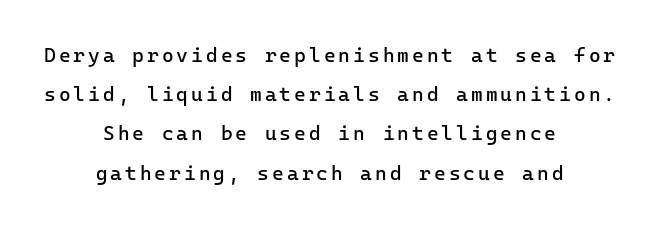
Q: Is the text bold? A: No.
Q: Is the text italic (slanted)? A: No, it is upright.
Q: Is the text underlined? A: No.
Q: How is the paragraph aligned? A: Centered.
Q: Is the spacing between lines tight, normal or loose? A: Loose.
